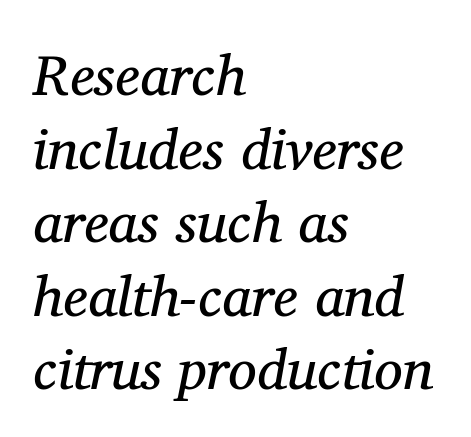
{"serif": "yes", "italic": "yes", "lean": "right", "slant_degrees": 11, "bold": "no", "weight": "regular", "width": "normal", "stroke_contrast": "medium", "x_height": "medium", "monospaced": "no", "underline": "no", "align": "left", "line_spacing": "normal", "line_spacing_ratio": 1.29, "letter_spacing": "normal", "letter_spacing_em": 0.0, "glyph_px": 57}
